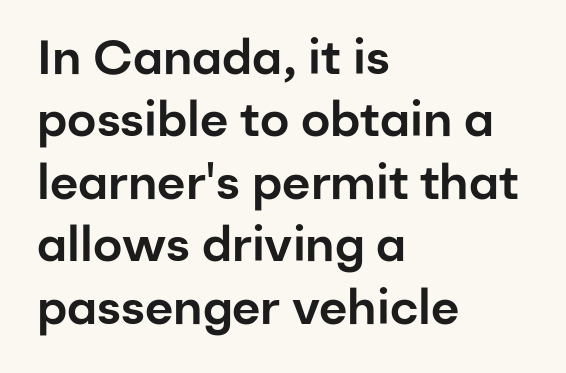
Typeset ragged right — the left edge is the straight one. These lines are rendered in a variable-pitch font. Decoration check: the copy has no underline. In terms of letterspacing, this is plain default setting. When letters stand straight like this, we call the style roman or upright. The leading is moderate, giving the passage an even texture.
